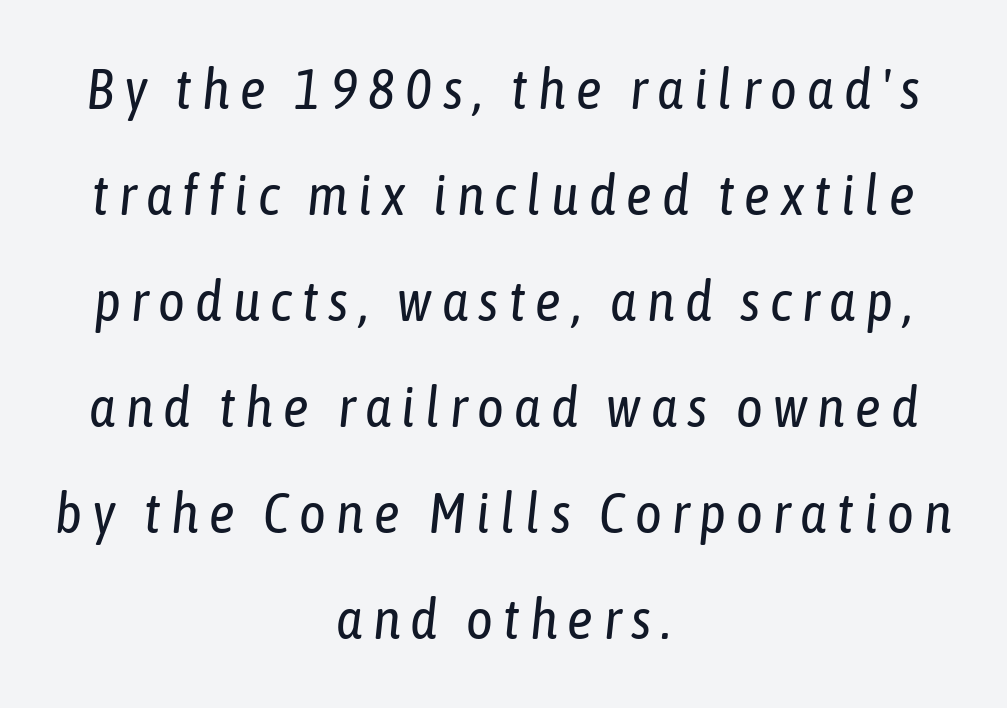
Q: Is the text bold? A: No.
Q: Is the text italic (slanted)? A: Yes, it leans right by about 6 degrees.
Q: Is the text underlined? A: No.
Q: How is the paragraph aligned? A: Centered.
Q: Width (condensed, normal, or wide)? A: Condensed.
Q: Stroke contrast? A: Low.
Q: x-height? A: Medium.
Q: Monospaced? A: No.
